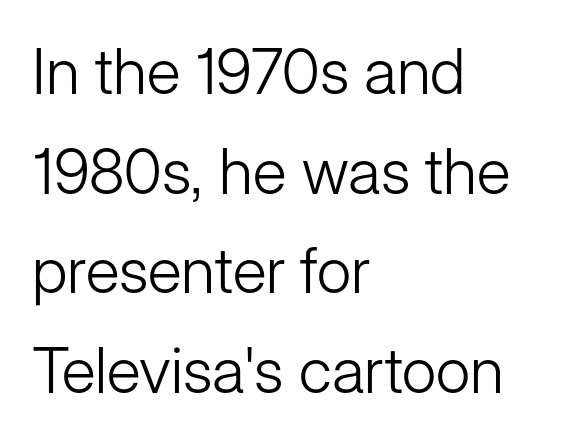
Q: Is the text bold? A: No.
Q: Is the text italic (slanted)? A: No, it is upright.
Q: Is the typeface a serif or a sans-serif typeface? A: Sans-serif.
Q: Is the text underlined? A: No.
Q: How is the paragraph aligned? A: Left-aligned.
Q: Is the spacing between letters normal or unusually wide? A: Normal.
Q: Is the spacing between lines tight, normal or loose? A: Normal.
Q: Width (condensed, normal, or wide)? A: Normal.
Q: Stroke contrast? A: Low.
Q: x-height? A: Medium.
Q: Monospaced? A: No.
